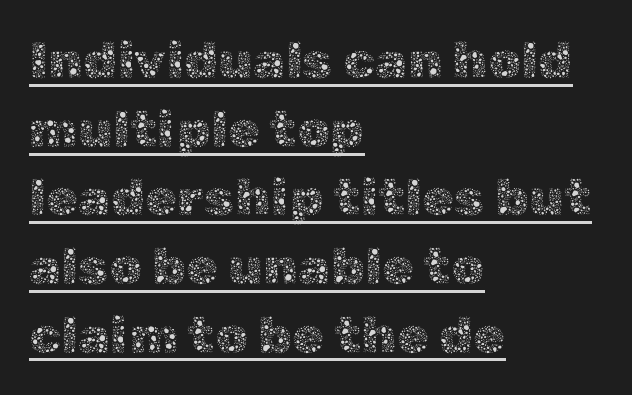
The horizontal fit of the characters is conventional and even. Spacing verdict: proportional, widths tailored to each character. A normal amount of white space separates one row of letters from the next. A quiet, ordinary-to-light weight characterises the typeface.
